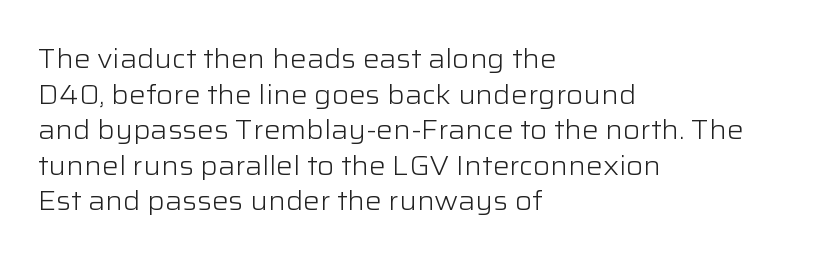
Q: Is the text bold? A: No.
Q: Is the text italic (slanted)? A: No, it is upright.
Q: Is the text underlined? A: No.
Q: How is the paragraph aligned? A: Left-aligned.
Q: Is the spacing between letters normal or unusually wide? A: Normal.
Q: Is the spacing between lines tight, normal or loose? A: Normal.
